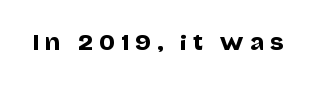
Observe the wide spacing: letters keep a clear distance from each other. Ascenders rise straight up at ninety degrees. The glyphs are unaccompanied by any horizontal stroke below them.
